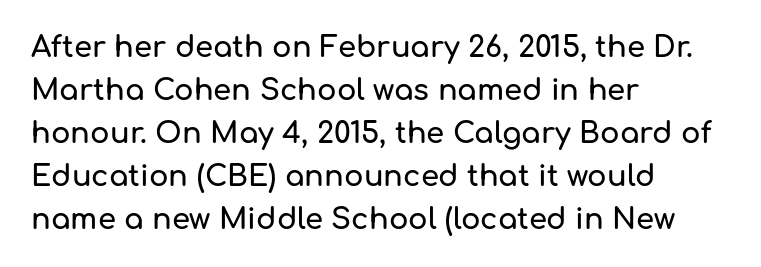
Q: Is the text italic (slanted)? A: No, it is upright.
Q: Is the typeface a serif or a sans-serif typeface? A: Sans-serif.
Q: Is the text underlined? A: No.
Q: How is the paragraph aligned? A: Left-aligned.
Q: Is the spacing between letters normal or unusually wide? A: Normal.
Q: Is the spacing between lines tight, normal or loose? A: Normal.
Q: Width (condensed, normal, or wide)? A: Normal.
Q: Stroke contrast? A: Low.
Q: x-height? A: Medium.
Q: Monospaced? A: No.
